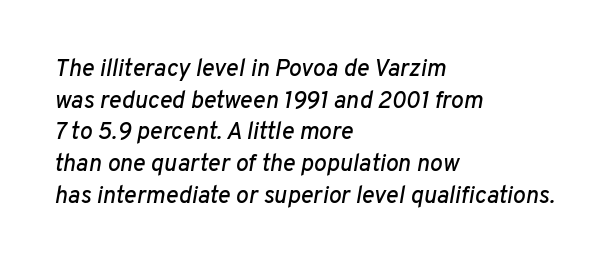
Q: Is the text italic (slanted)? A: Yes, it leans right by about 10 degrees.
Q: Is the text underlined? A: No.
Q: How is the paragraph aligned? A: Left-aligned.
Q: Is the spacing between letters normal or unusually wide? A: Normal.
Q: Is the spacing between lines tight, normal or loose? A: Normal.
